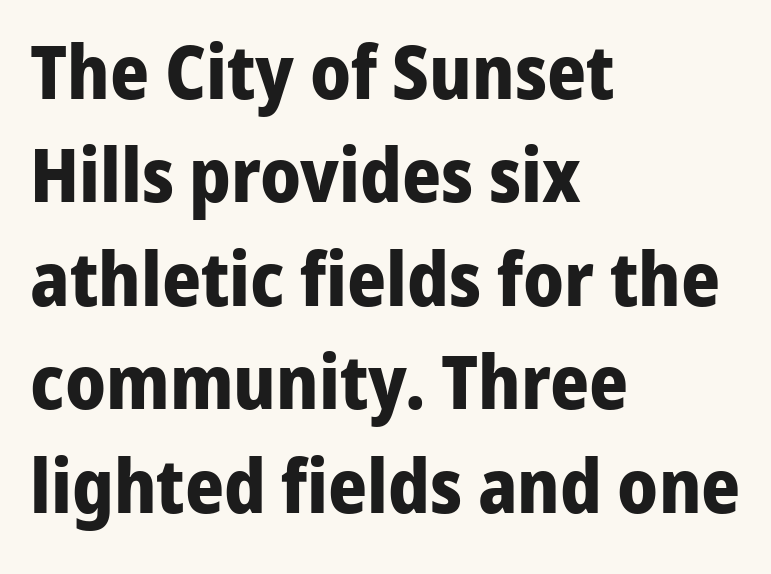
In terms of weight, the rendering is a true, heavy bold. Successive baselines arrive at the customary interval. A classic flush-left, rag-right setting is used for this passage. Stroke terminals: plain, sans-serif. This sample uses plain, unmodified letter spacing. Character widths vary here, with narrow letters taking less room than wide ones.
